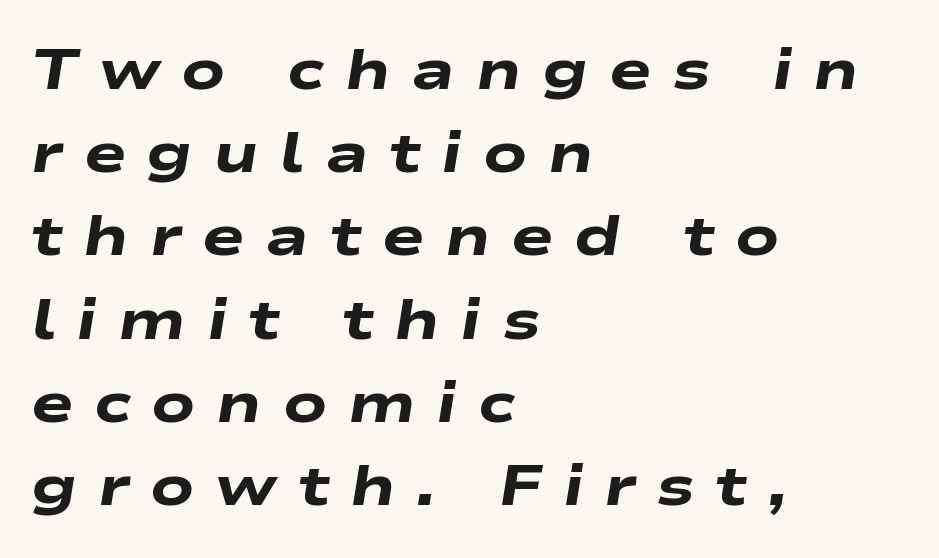
{"italic": "yes", "lean": "right", "slant_degrees": 9, "bold": "yes", "weight": "heavy", "width": "wide", "stroke_contrast": "low", "x_height": "medium", "monospaced": "no", "underline": "no", "align": "left", "line_spacing": "normal", "line_spacing_ratio": 1.46, "letter_spacing": "wide", "letter_spacing_em": 0.36, "glyph_px": 57}
